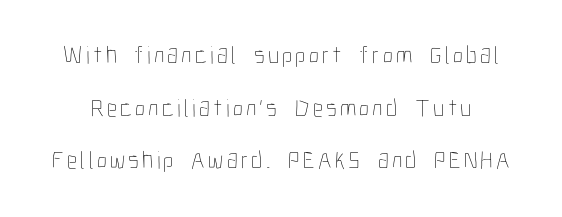
Q: Is the text bold? A: No.
Q: Is the text italic (slanted)? A: No, it is upright.
Q: Is the text underlined? A: No.
Q: Is the spacing between lines tight, normal or loose? A: Loose.
